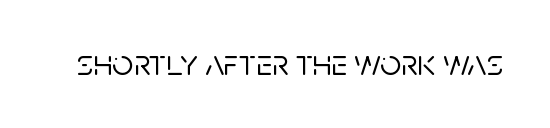
The image shows 37 px sans-serif type, upright; set normal letter spacing, not underlined; low stroke contrast and a large x-height.
